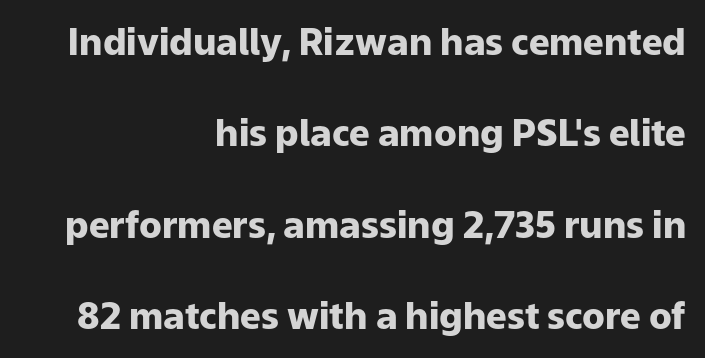
The gaps between neighbouring characters are ordinary and unremarkable. Strong, thick strokes mark this as bold type. When letters stand straight like this, we call the style roman or upright. Type without underlining.
